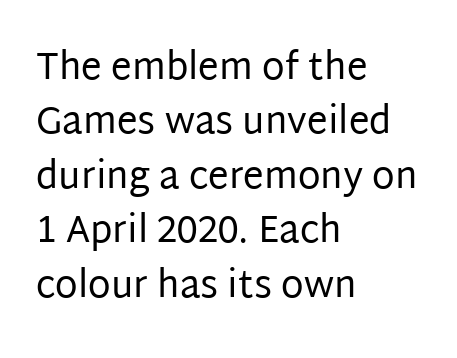
{"serif": "no", "italic": "no", "bold": "no", "weight": "regular", "width": "normal", "stroke_contrast": "low", "x_height": "large", "monospaced": "no", "underline": "no", "align": "left", "line_spacing": "normal", "line_spacing_ratio": 1.47, "letter_spacing": "normal", "letter_spacing_em": 0.0, "glyph_px": 37}
